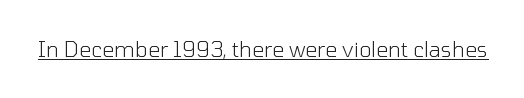
{"italic": "no", "bold": "no", "underline": "yes", "letter_spacing": "normal", "letter_spacing_em": 0.0, "glyph_px": 21}
